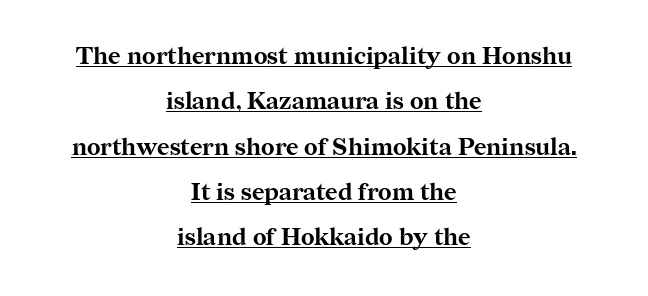
The image shows 24 px bold type, upright; set centered, line spacing 1.89x, normal letter spacing, underlined.
